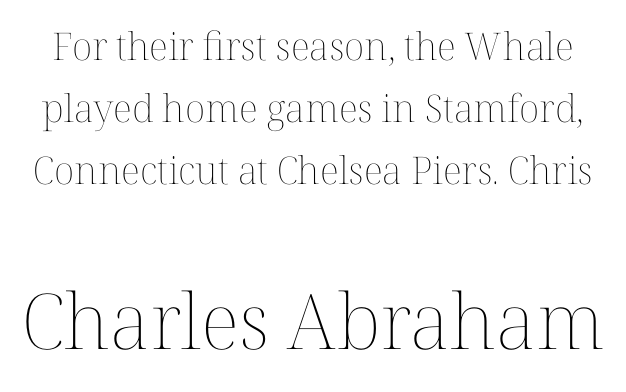
The letters advance in unequal steps, a hallmark of proportional type. The letterforms sit shoulder to shoulder at normal distance. No extra ink here — the face is not bold. In terms of leading, this rendering sits right in the middle. The following chunk of copy outweighs the initial chunk in type size.
